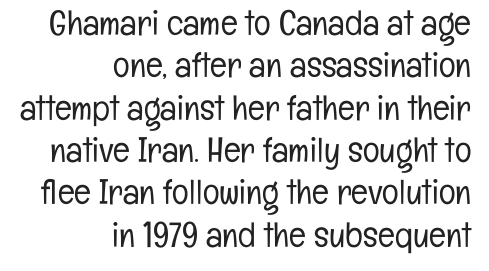
{"serif": "no", "italic": "no", "bold": "no", "weight": "light", "width": "condensed", "stroke_contrast": "low", "x_height": "medium", "monospaced": "no", "underline": "no", "align": "right", "line_spacing_ratio": 1.21, "letter_spacing": "normal", "letter_spacing_em": 0.0, "glyph_px": 35}
